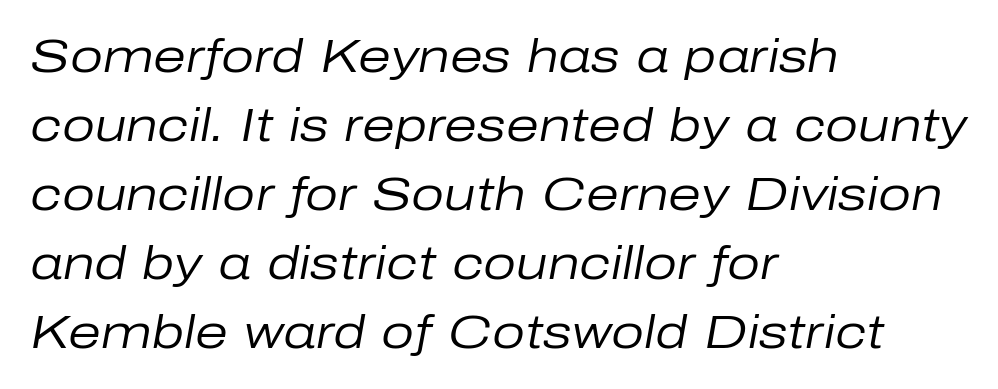
Is the type heavy? It reads as light-to-regular instead. Does the lettering tilt? It does — this is italic. These lines sit exactly where default settings would place them. Here the designer chose a conventional face with non-uniform glyph widths. Underline: absent.
